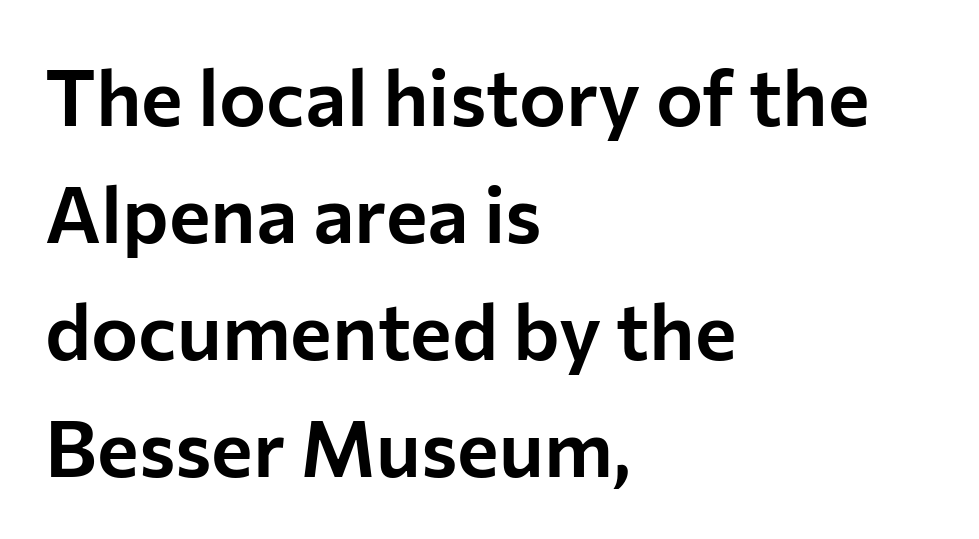
{"serif": "no", "italic": "no", "width": "normal", "stroke_contrast": "low", "x_height": "medium", "monospaced": "no", "underline": "no", "align": "left", "line_spacing": "normal", "line_spacing_ratio": 1.48, "letter_spacing": "normal", "letter_spacing_em": 0.0, "glyph_px": 79}
